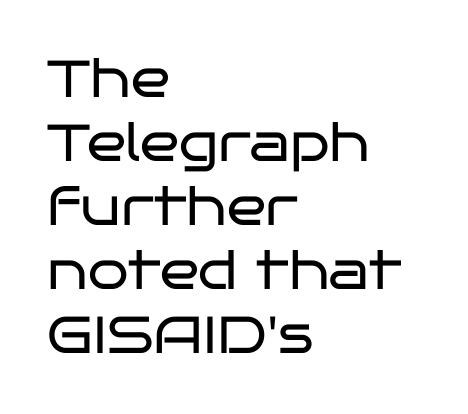
Posture: vertical. A classic flush-left, rag-right setting is used for this passage. Short note: letters normally spaced. You can tell from the bare stems that sans-serif type was used. Varying glyph widths throughout — classic text-font behaviour. The foot of each line stays bare and open.
